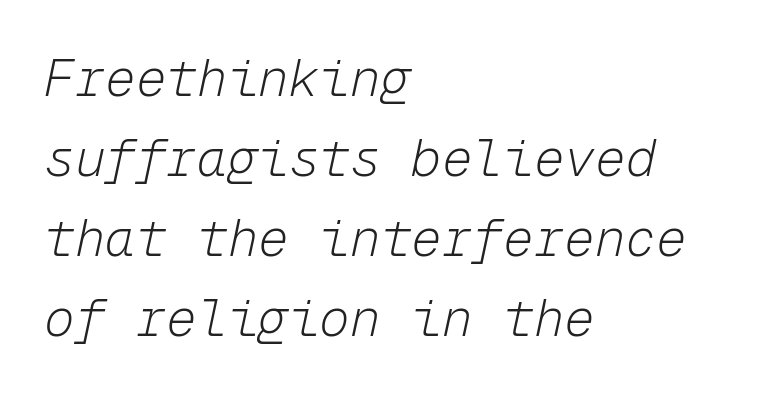
{"italic": "yes", "lean": "right", "slant_degrees": 12, "bold": "no", "weight": "light", "width": "normal", "stroke_contrast": "low", "x_height": "medium", "monospaced": "yes", "underline": "no", "align": "left", "line_spacing": "normal", "line_spacing_ratio": 1.57, "letter_spacing": "normal", "letter_spacing_em": 0.0, "glyph_px": 51}
